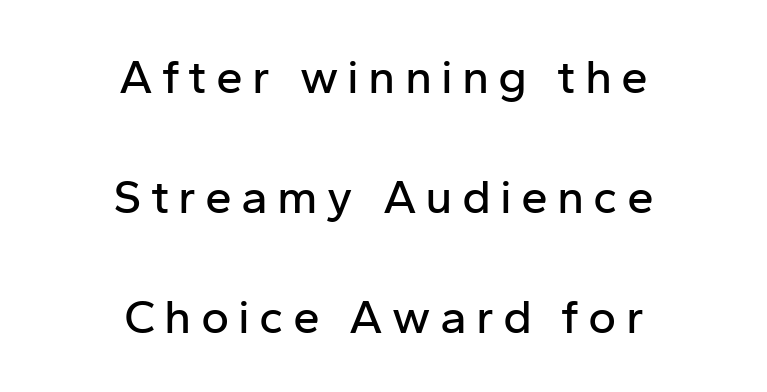
Proportional: the letters do not fall into vertical columns. Vertical spacing — loose. A typesetter would mark this as roman, not italic. Visually the block forms a symmetrical silhouette, jagged on both flanks. The passage shown is not underscored anywhere.
